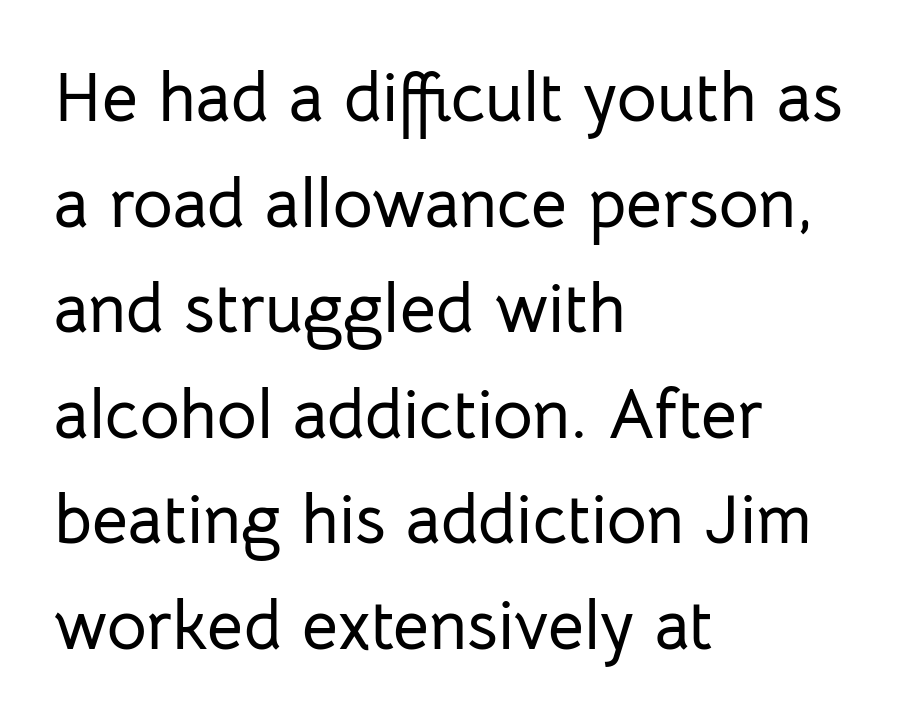
The image shows 69 px sans-serif type, upright; set left-aligned, normal line spacing (1.53x), normal letter spacing, not underlined; low stroke contrast and a medium x-height.
